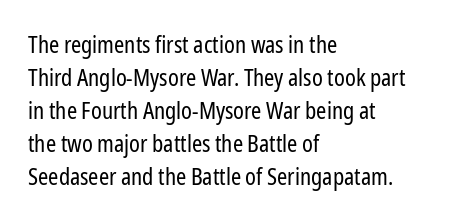
Honestly, the row spacing looks completely unremarkable. Caption: face not bold, strokes unweighted. Posture: vertical. This rendering features lettering with no underline. The setting favours the left margin, as ordinary paragraphs usually do.
